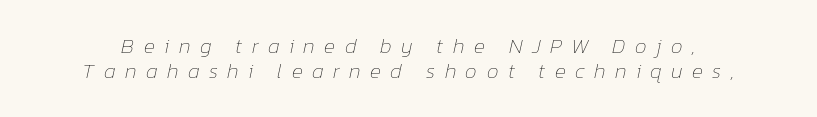
Descenders hang freely into open space. Letters have the restrained weight of plain body copy at most. You could only call the tracking loose — the letters float apart. Compared with ordinary roman type, these characters are visibly tilted.
